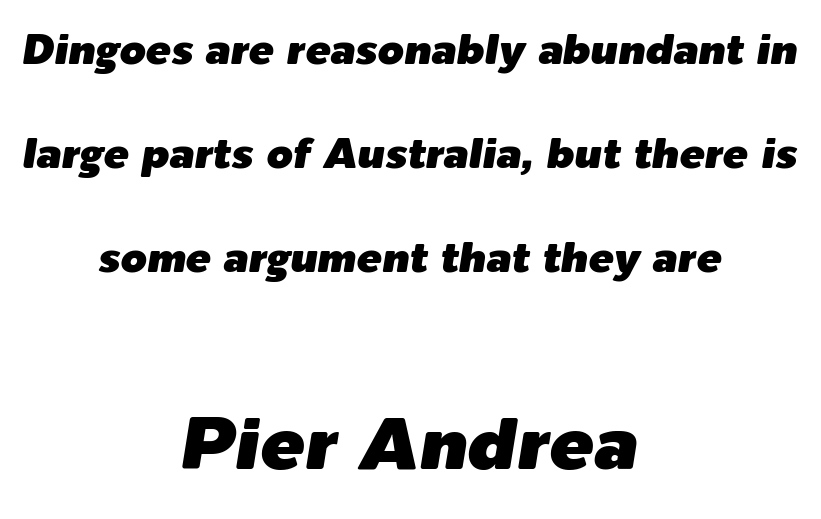
Q: Is the text italic (slanted)? A: Yes, it leans right by about 9 degrees.
Q: Is the text underlined? A: No.
Q: How is the paragraph aligned? A: Centered.
Q: Is the spacing between letters normal or unusually wide? A: Normal.
Q: Is the spacing between lines tight, normal or loose? A: Loose.
Q: Which block of text is set in a larger size, the first (top) or the second (bottom)? A: The second (bottom) one.
Q: Width (condensed, normal, or wide)? A: Normal.
Q: Stroke contrast? A: Low.
Q: x-height? A: Medium.
Q: Monospaced? A: No.
